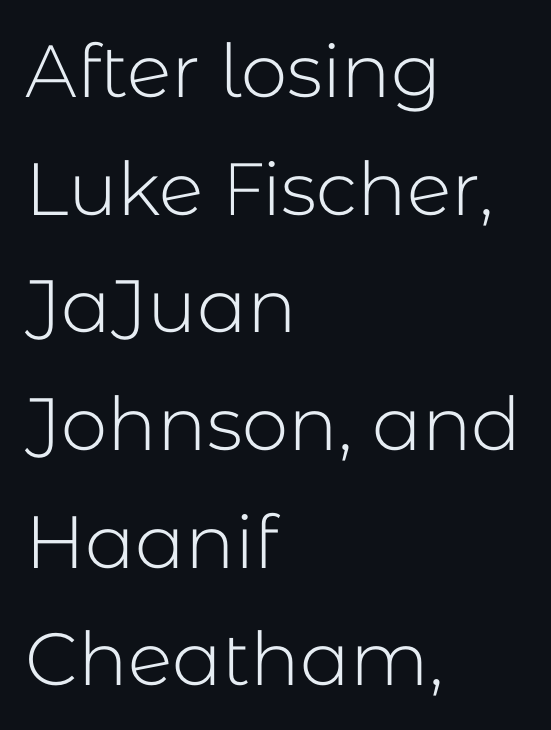
One-word summary of the alignment: left. When letters stand straight like this, we call the style roman or upright. Compared with a typical body face, this is equally light or lighter still. Students, observe: this is what conventionally led text looks like.
